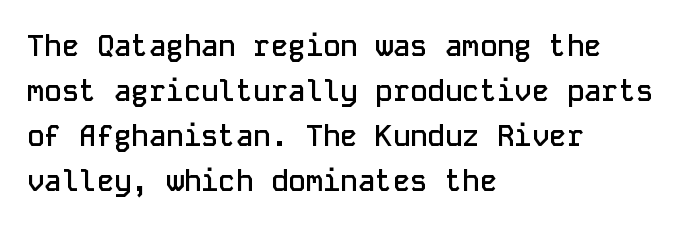
Bold? Not quite — semibold, heavier than regular but stopping short. The space between consecutive lines is moderate. Think of a typewriter: that constant character pitch is what you see here. What stands out about the letter spacing? Nothing — it is the standard amount.
